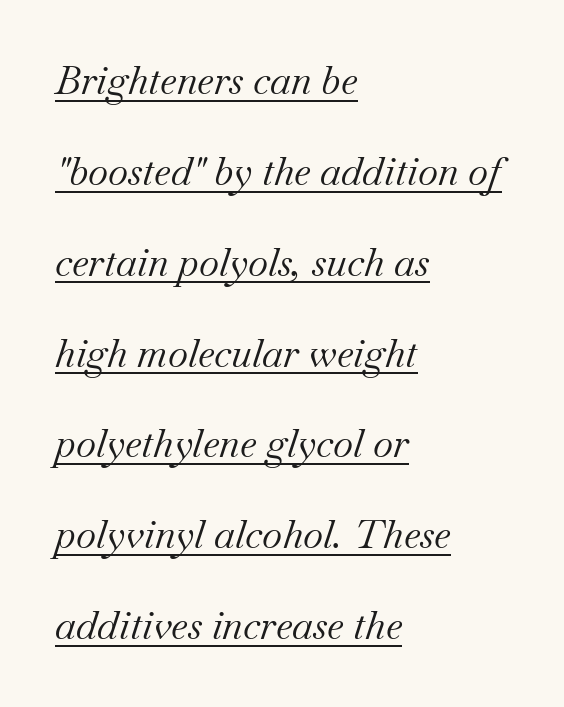
Q: Is the text bold? A: No.
Q: Is the text italic (slanted)? A: Yes, it leans right by about 18 degrees.
Q: Is the typeface a serif or a sans-serif typeface? A: Serif.
Q: Is the text underlined? A: Yes.
Q: How is the paragraph aligned? A: Left-aligned.
Q: Is the spacing between letters normal or unusually wide? A: Normal.
Q: Is the spacing between lines tight, normal or loose? A: Loose.
Q: Width (condensed, normal, or wide)? A: Normal.
Q: Stroke contrast? A: Medium.
Q: x-height? A: Small.
Q: Monospaced? A: No.
